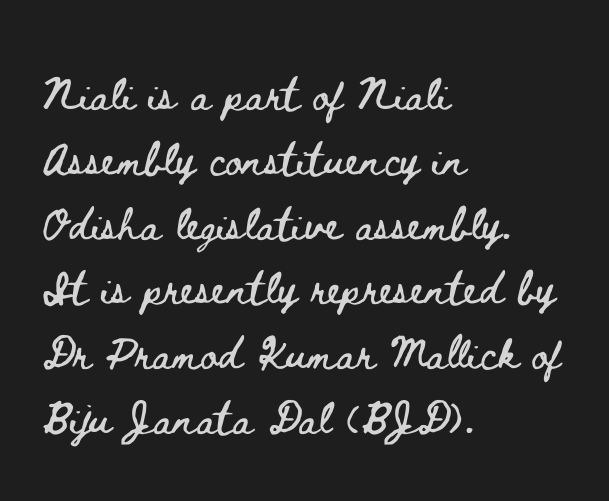
{"width": "wide", "stroke_contrast": "low", "x_height": "small", "monospaced": "no", "underline": "no", "align": "left", "line_spacing": "normal", "line_spacing_ratio": 1.58, "letter_spacing": "normal", "letter_spacing_em": 0.0, "glyph_px": 41}
